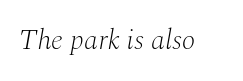
Q: Is the text bold? A: No.
Q: Is the text italic (slanted)? A: Yes, it leans right by about 10 degrees.
Q: Is the typeface a serif or a sans-serif typeface? A: Serif.
Q: Is the text underlined? A: No.
Q: Is the spacing between letters normal or unusually wide? A: Normal.
Q: Width (condensed, normal, or wide)? A: Normal.
Q: Stroke contrast? A: Medium.
Q: x-height? A: Medium.
Q: Monospaced? A: No.
